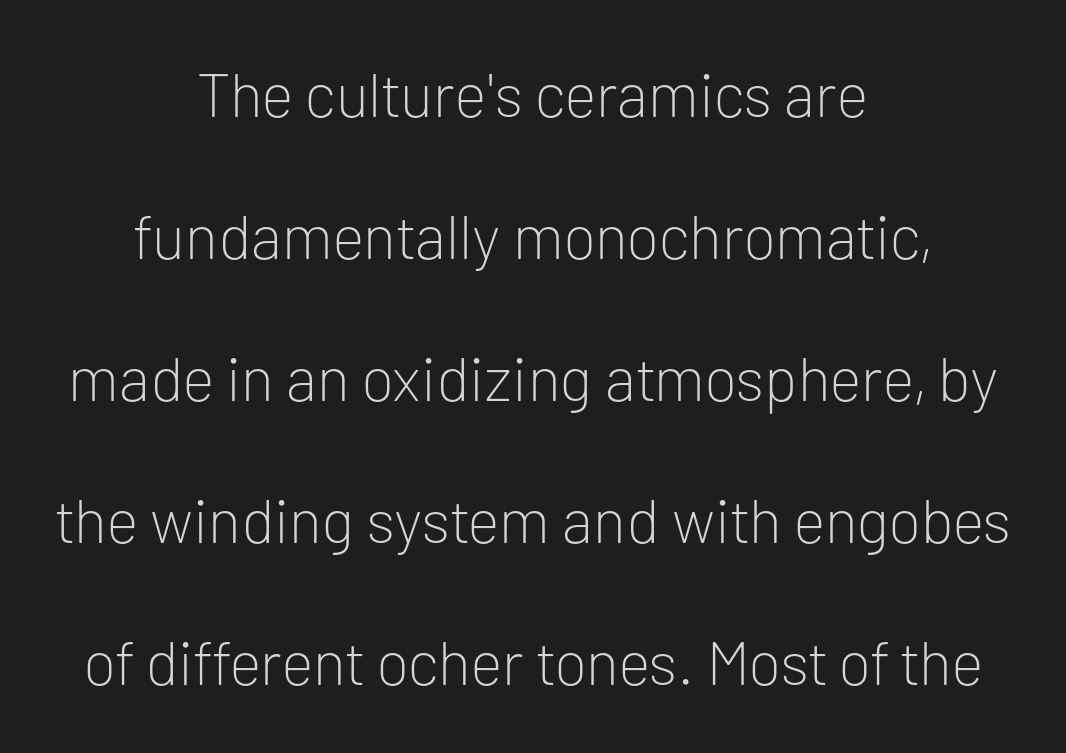
Q: Is the text bold? A: No.
Q: Is the text italic (slanted)? A: No, it is upright.
Q: Is the typeface a serif or a sans-serif typeface? A: Sans-serif.
Q: Is the text underlined? A: No.
Q: How is the paragraph aligned? A: Centered.
Q: Is the spacing between letters normal or unusually wide? A: Normal.
Q: Is the spacing between lines tight, normal or loose? A: Loose.
Q: Width (condensed, normal, or wide)? A: Normal.
Q: Stroke contrast? A: Low.
Q: x-height? A: Medium.
Q: Monospaced? A: No.
